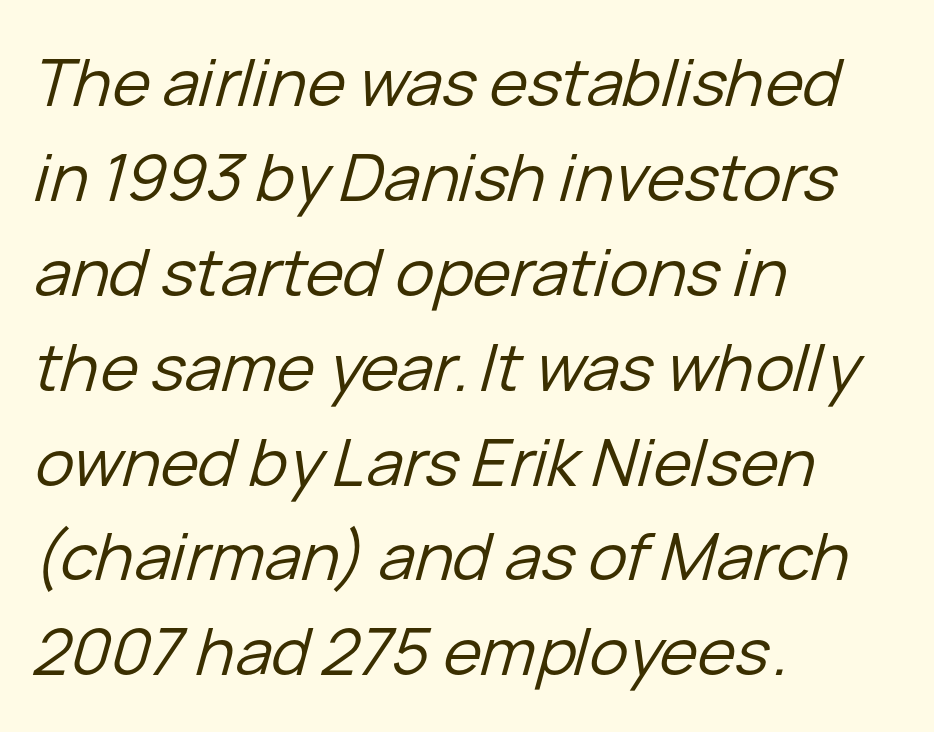
{"italic": "yes", "lean": "right", "slant_degrees": 15, "bold": "no", "weight": "regular", "width": "normal", "stroke_contrast": "low", "x_height": "medium", "monospaced": "no", "underline": "no", "align": "left", "line_spacing": "normal", "line_spacing_ratio": 1.46, "letter_spacing": "normal", "letter_spacing_em": 0.0, "glyph_px": 65}
